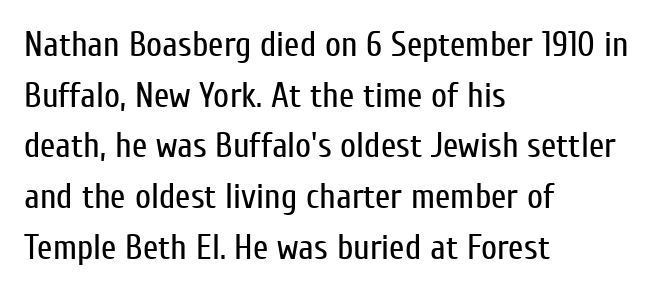
The image shows 35 px regular-weight, condensed sans-serif type, upright; set left-aligned, normal line spacing (1.45x), normal letter spacing, not underlined; low stroke contrast and a medium x-height.
